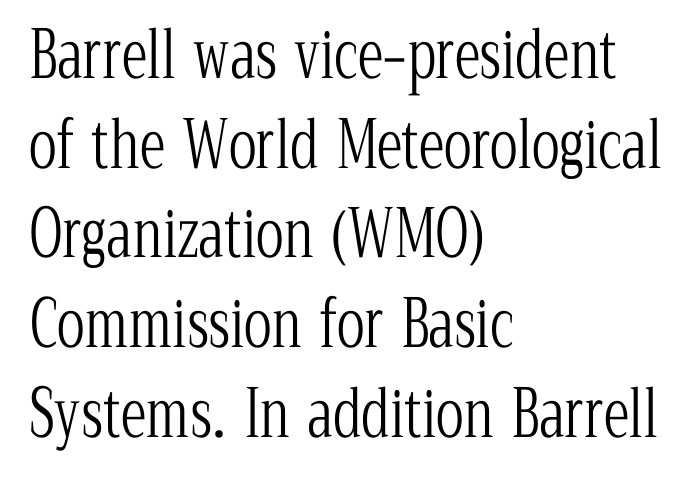
Q: Is the text bold? A: No.
Q: Is the text italic (slanted)? A: No, it is upright.
Q: Is the typeface a serif or a sans-serif typeface? A: Serif.
Q: Is the text underlined? A: No.
Q: How is the paragraph aligned? A: Left-aligned.
Q: Is the spacing between letters normal or unusually wide? A: Normal.
Q: Is the spacing between lines tight, normal or loose? A: Normal.
Q: Width (condensed, normal, or wide)? A: Condensed.
Q: Stroke contrast? A: Low.
Q: x-height? A: Medium.
Q: Monospaced? A: No.
